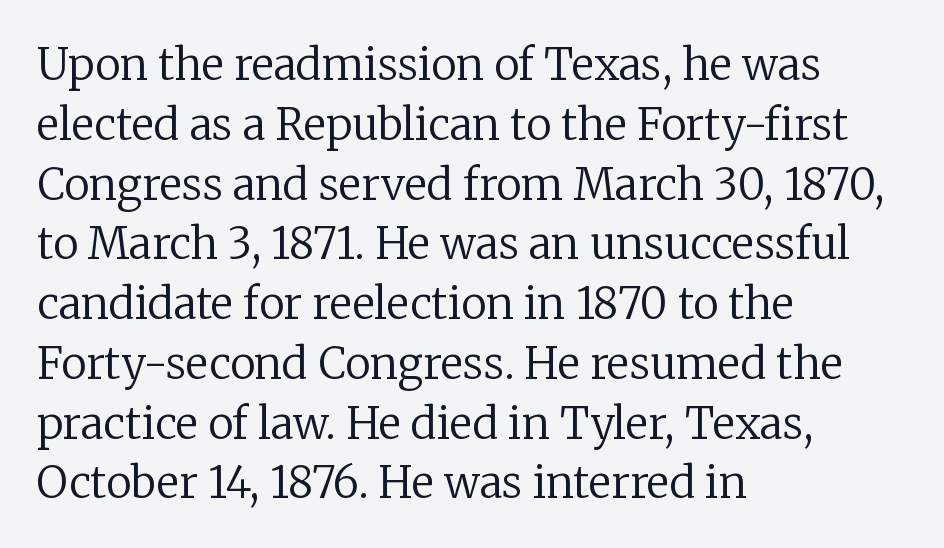
Q: Is the text bold? A: No.
Q: Is the text italic (slanted)? A: No, it is upright.
Q: Is the typeface a serif or a sans-serif typeface? A: Serif.
Q: Is the text underlined? A: No.
Q: How is the paragraph aligned? A: Left-aligned.
Q: Is the spacing between letters normal or unusually wide? A: Normal.
Q: Is the spacing between lines tight, normal or loose? A: Normal.
Q: Width (condensed, normal, or wide)? A: Normal.
Q: Stroke contrast? A: Low.
Q: x-height? A: Medium.
Q: Monospaced? A: No.
